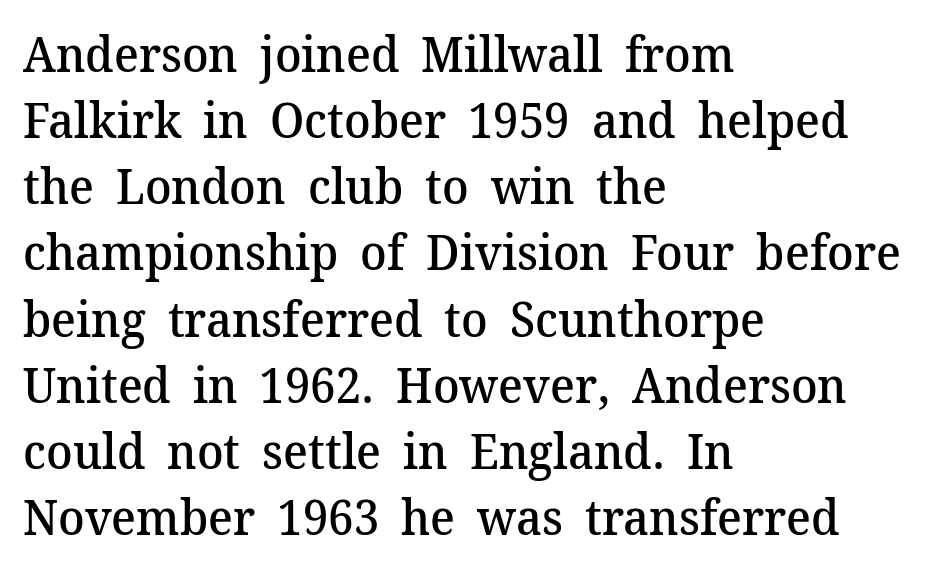
Quick note: not italic, upright. Is this a fixed-width face? No — the glyphs have proportional, varying widths. This rendering leaves character spacing at its baseline value. The specimen omits any rule beneath the text block's lines. The block of text has a typical density, with ordinary space between rows. Semibold letterforms, between regular and bold.
